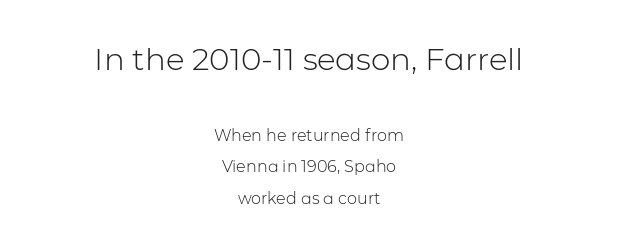
Q: Is the text bold? A: No.
Q: Is the text italic (slanted)? A: No, it is upright.
Q: Is the typeface a serif or a sans-serif typeface? A: Sans-serif.
Q: Is the text underlined? A: No.
Q: How is the paragraph aligned? A: Centered.
Q: Is the spacing between letters normal or unusually wide? A: Normal.
Q: Is the spacing between lines tight, normal or loose? A: Loose.
Q: Which block of text is set in a larger size, the first (top) or the second (bottom)? A: The first (top) one.
Q: Width (condensed, normal, or wide)? A: Normal.
Q: Stroke contrast? A: Low.
Q: x-height? A: Medium.
Q: Monospaced? A: No.
